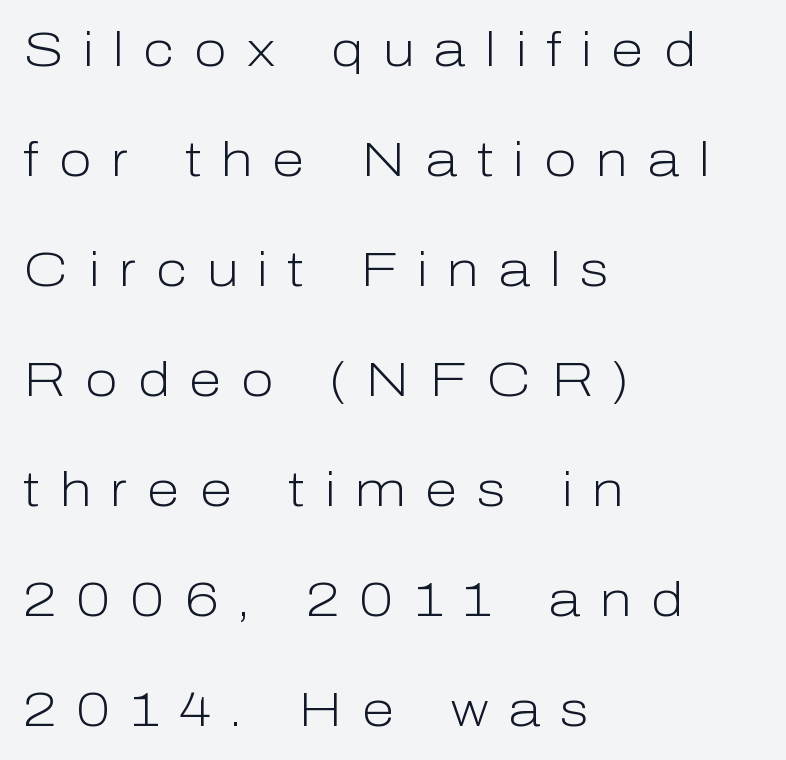
Each letter's strokes conclude bluntly, with no projecting serifs. These lines are rendered in a variable-pitch font. Inter-character spacing is expanded well beyond the font's built-in metrics. Each row of text sits above clean, open space. It's the straight-up-and-down kind of type. The ragged edge is on the right, which tells us the setting is flush left.
